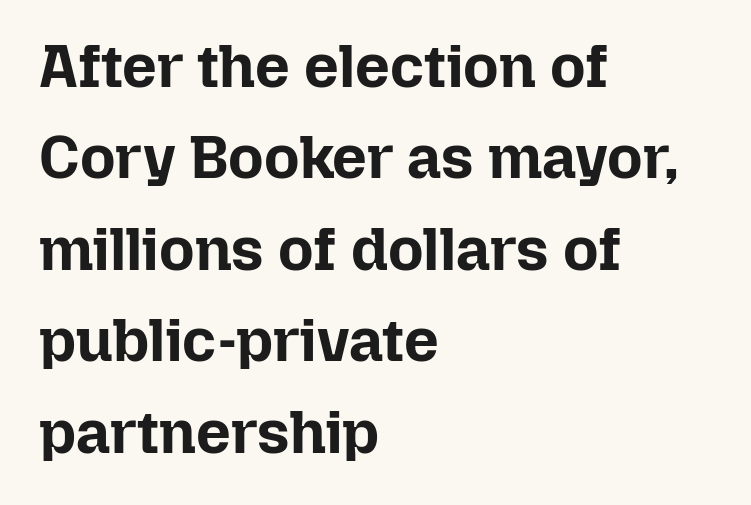
This sample has the flowing, uneven cadence of proportional lettering. Observe the ordinary spacing: letters are neighbours, not strangers. Plenty of ink on the page — the face is bold. The paragraph has a hard left edge and a soft right edge.
